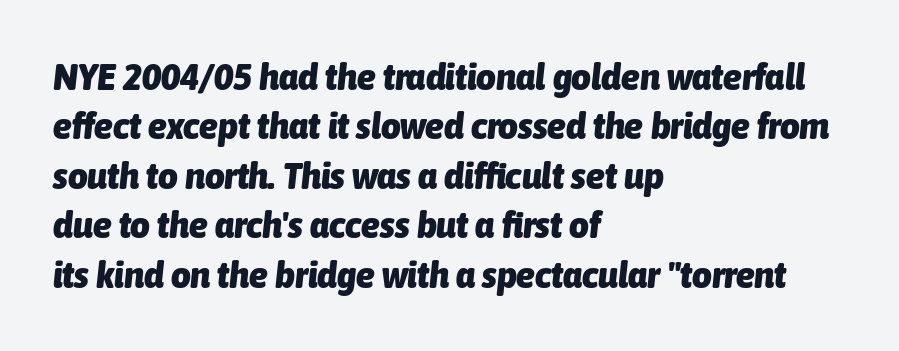
{"italic": "yes", "lean": "right", "slant_degrees": 6, "bold": "yes", "weight": "heavy", "width": "condensed", "stroke_contrast": "low", "x_height": "medium", "monospaced": "no", "underline": "no", "align": "left", "line_spacing": "normal", "line_spacing_ratio": 1.3, "letter_spacing": "normal", "letter_spacing_em": 0.0, "glyph_px": 38}
